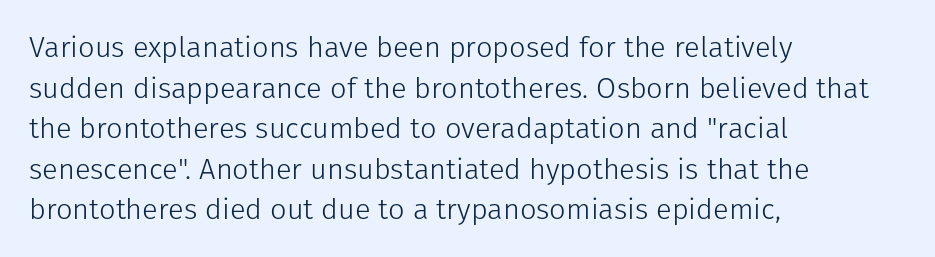
{"serif": "no", "italic": "no", "bold": "no", "weight": "light", "width": "normal", "stroke_contrast": "low", "x_height": "medium", "monospaced": "no", "underline": "no", "align": "left", "line_spacing": "normal", "line_spacing_ratio": 1.4, "letter_spacing": "normal", "letter_spacing_em": 0.0, "glyph_px": 29}
